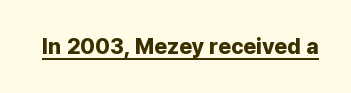
{"italic": "no", "bold": "yes", "underline": "yes", "letter_spacing": "normal", "letter_spacing_em": 0.0, "glyph_px": 22}
